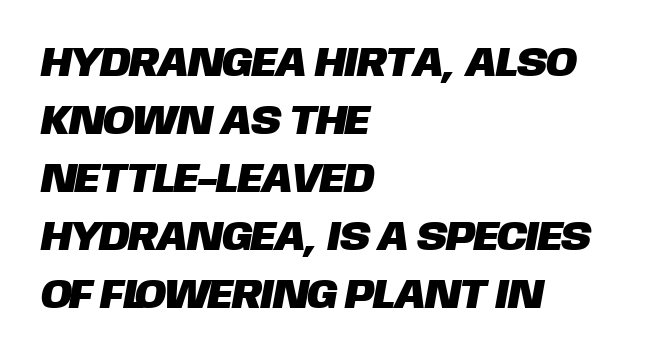
The image shows 42 px sans-serif type; set left-aligned, normal line spacing (1.38x), normal letter spacing, not underlined; low stroke contrast and a large x-height.
